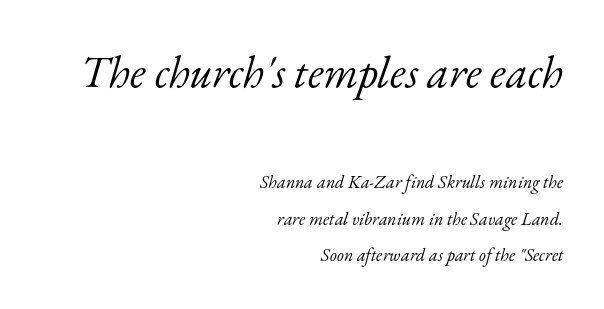
The initial chunk of copy outweighs the following chunk in type size. The gap between lines stays unmarked. This rendering leaves character spacing at its baseline value. These lines stand farther apart than default settings would place them.
